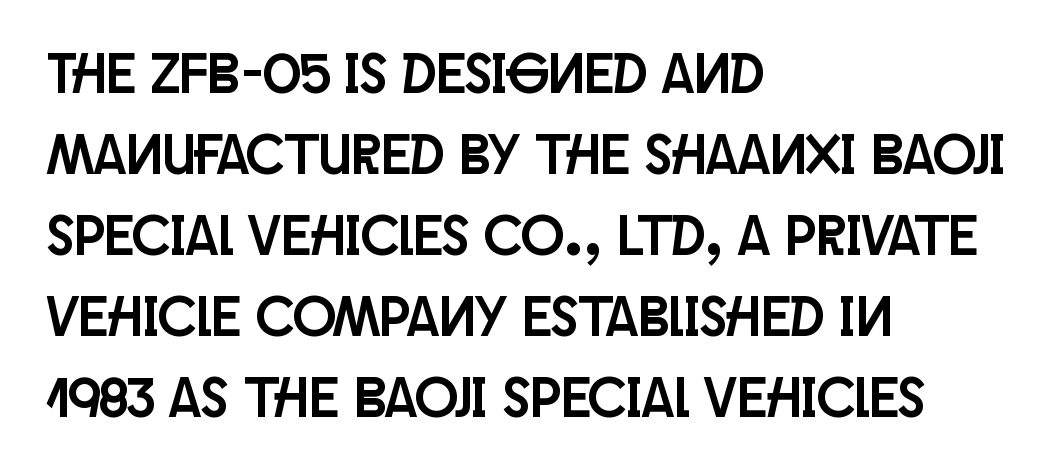
Each new line begins a customary step beneath the previous one. The type family on display is of the sans-serif kind. The gap between lines stays unmarked. The setting favours the left margin, as ordinary paragraphs usually do. Note the varied advance widths — an 'i' is clearly narrower than an 'm'.
